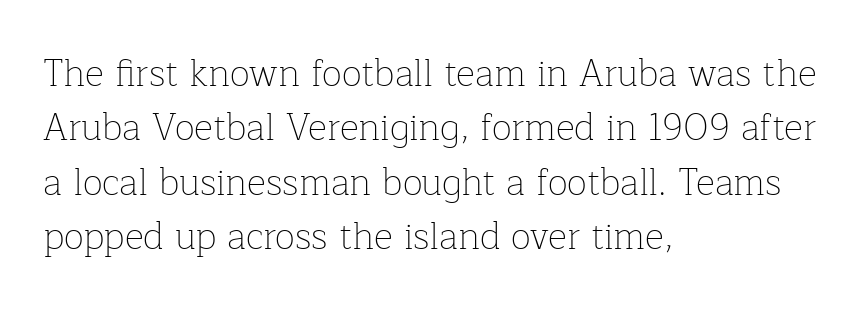
There is no visible air inserted between adjacent glyphs. Check the space under the baseline: it is left empty. The block of text has a typical density, with ordinary space between rows. You can tell it's not italic because the verticals are truly vertical.
